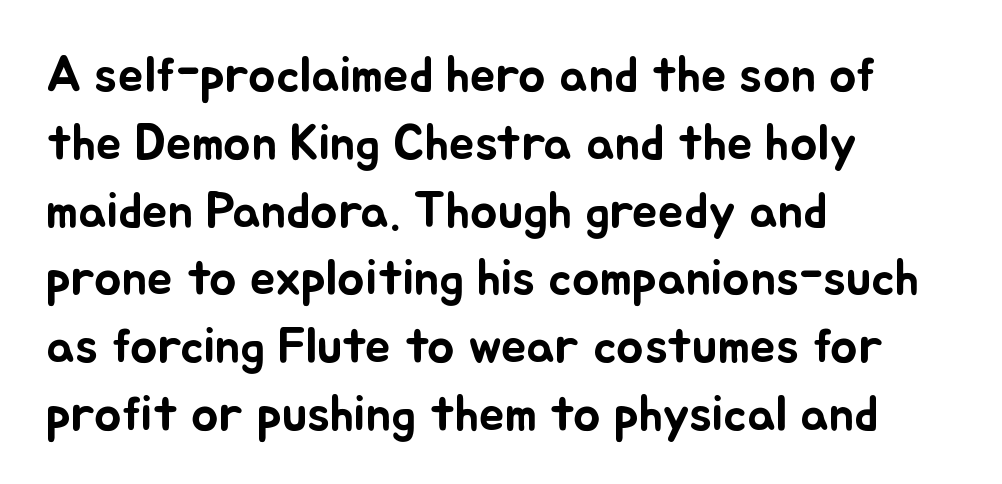
The image shows 51 px text type, upright; set left-aligned, normal line spacing (1.33x), normal letter spacing, not underlined; low stroke contrast and a small x-height.
